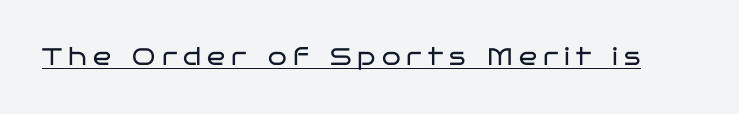
A typesetter would call this heavily tracked-out type. Nope, not italic — everything's standing straight. Emphasis is given by a line drawn under the lettering. On a weight scale, this lands at 450 or below.
